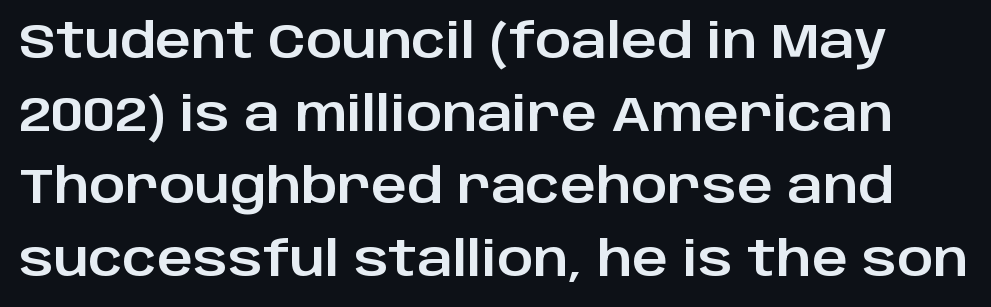
The image shows 49 px sans-serif type, upright; set normal line spacing (1.48x), normal letter spacing, not underlined; low stroke contrast and a large x-height.
